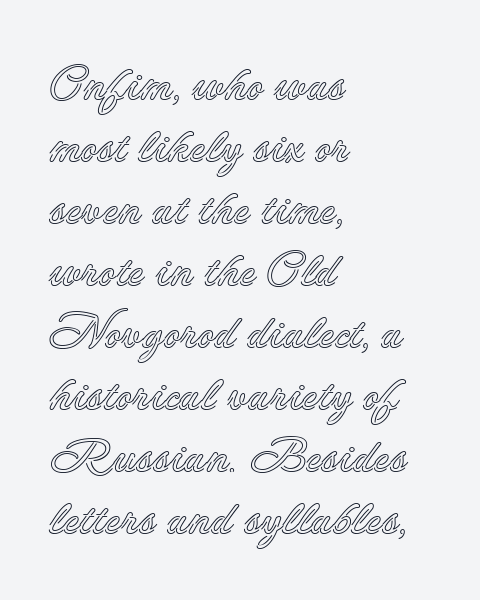
The image shows 47 px text type; set left-aligned, normal line spacing (1.32x), normal letter spacing, not underlined; a small x-height.
